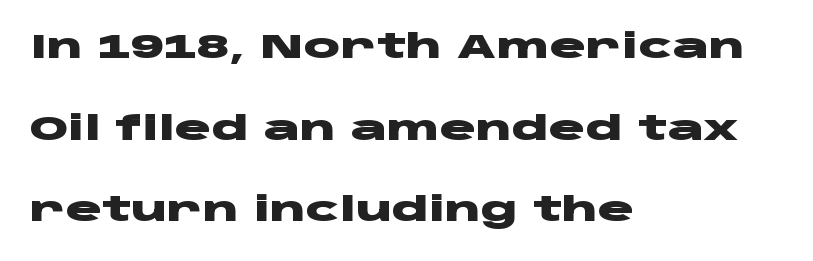
{"serif": "no", "italic": "no", "bold": "yes", "weight": "heavy", "width": "wide", "stroke_contrast": "low", "x_height": "large", "monospaced": "no", "underline": "no", "align": "left", "line_spacing": "loose", "line_spacing_ratio": 2.4, "letter_spacing": "normal", "letter_spacing_em": 0.0, "glyph_px": 34}
